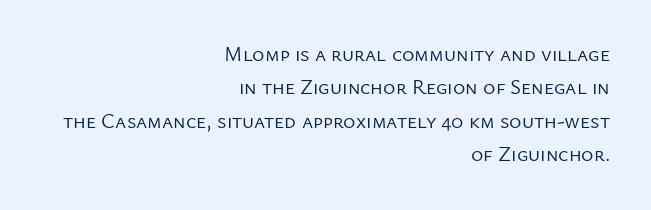
Q: Is the text bold? A: No.
Q: Is the text italic (slanted)? A: No, it is upright.
Q: Is the text underlined? A: No.
Q: How is the paragraph aligned? A: Right-aligned.
Q: Is the spacing between letters normal or unusually wide? A: Normal.
Q: Is the spacing between lines tight, normal or loose? A: Normal.
